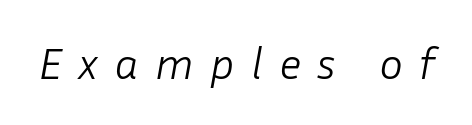
The image shows 45 px light type, italic (leaning right); set unusually wide letter spacing (+0.36 em), not underlined; low stroke contrast and a medium x-height.
